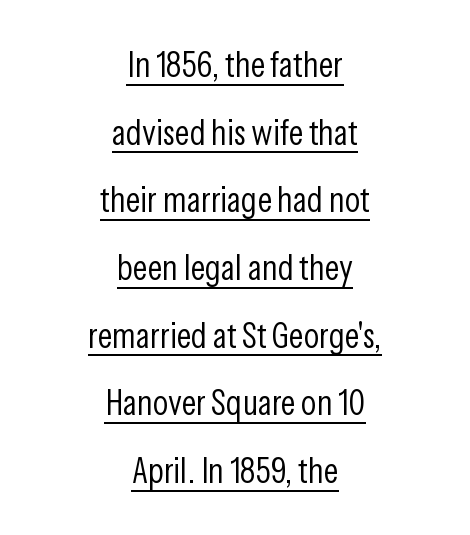
The rendering uses natural spacing where letterforms have individual widths. A student would call this center alignment; a typographer would say set centered. No italicization has been applied; the sample stays upright. Observe the absence of serifs on each vertical stroke in this sample. This sample uses plain, unmodified letter spacing. What decoration does the sample have? An underline.
